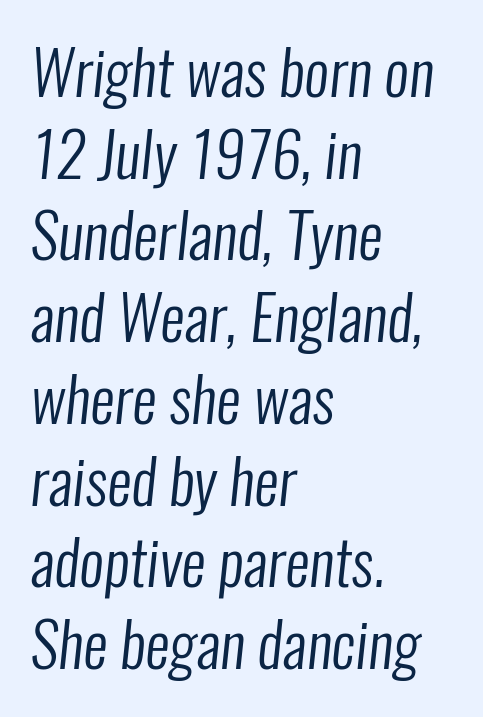
The image shows 61 px regular-weight, condensed sans-serif type; set left-aligned, normal line spacing (1.34x), normal letter spacing, not underlined; low stroke contrast and a medium x-height.
